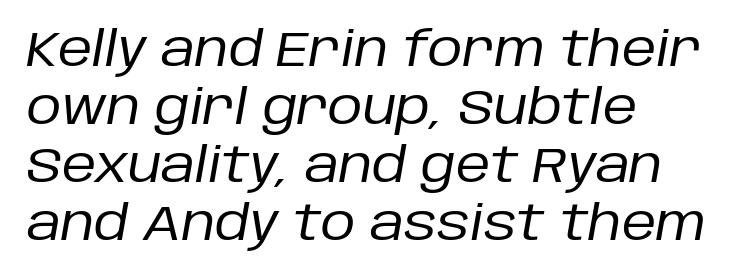
A typesetter would call this zero additional tracking. Beneath every word, the page is bare. The face used here is proportionally spaced, like ordinary book or web type. Bold? No — there's no thickening of the strokes.
